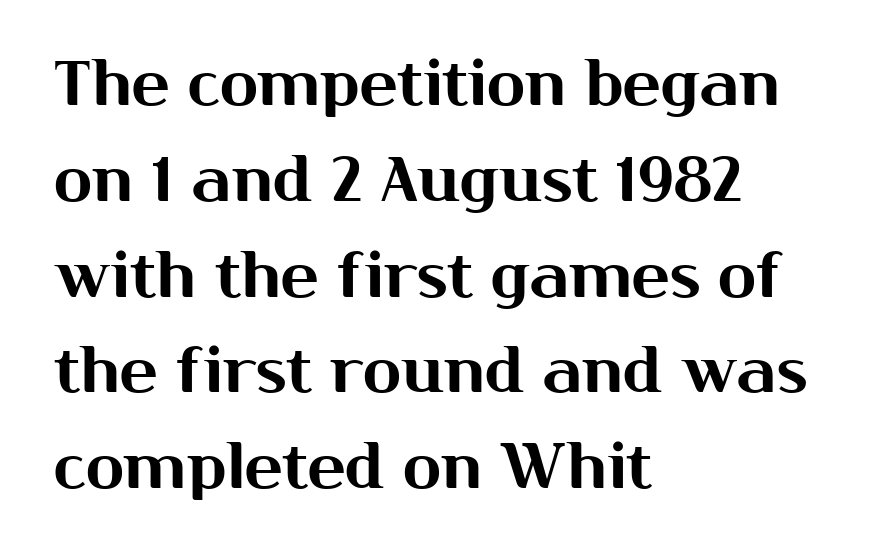
{"serif": "no", "italic": "no", "width": "normal", "stroke_contrast": "medium", "x_height": "medium", "monospaced": "no", "underline": "no", "align": "left", "line_spacing": "normal", "line_spacing_ratio": 1.52, "letter_spacing": "normal", "letter_spacing_em": 0.0, "glyph_px": 63}
